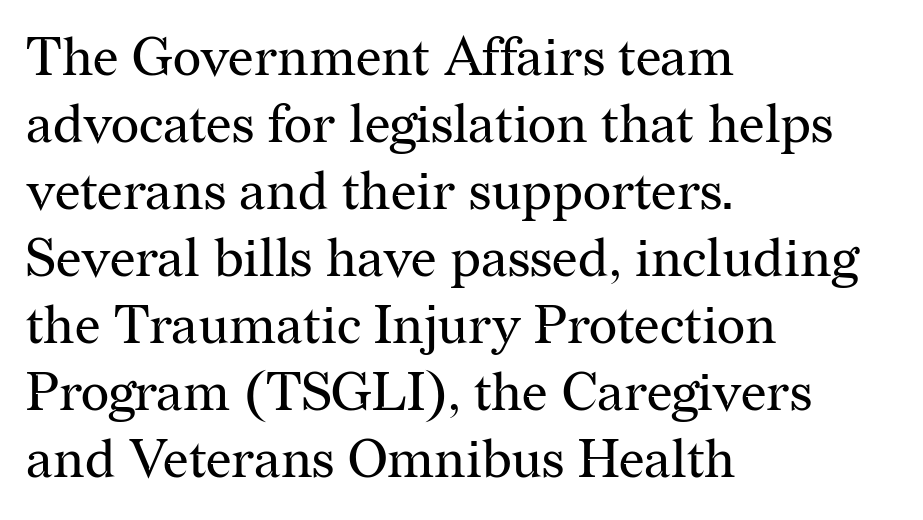
Q: Is the text bold? A: No.
Q: Is the text italic (slanted)? A: No, it is upright.
Q: Is the typeface a serif or a sans-serif typeface? A: Serif.
Q: Is the text underlined? A: No.
Q: How is the paragraph aligned? A: Left-aligned.
Q: Is the spacing between letters normal or unusually wide? A: Normal.
Q: Width (condensed, normal, or wide)? A: Normal.
Q: Stroke contrast? A: Medium.
Q: x-height? A: Medium.
Q: Monospaced? A: No.
